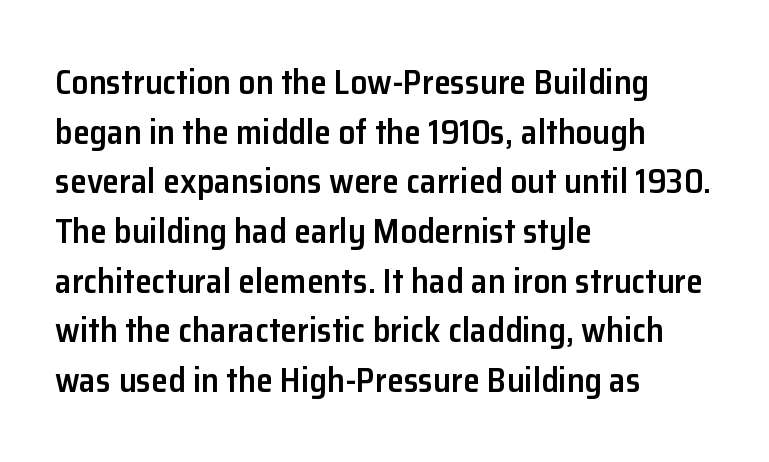
Do the characters align in a grid? No, the font is proportional. The space between consecutive lines is moderate. Casual observation: everything's shoved over to the left. Does the weight exceed regular? Yes, but only to semibold. Are there feet on the stems? There aren't — it's a sans.
